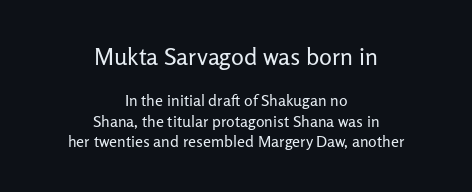
{"italic": "no", "bold": "no", "underline": "no", "align": "center", "line_spacing": "normal", "line_spacing_ratio": 1.26, "letter_spacing": "normal", "letter_spacing_em": 0.0, "larger_block": "first", "size_ratio": 1.5, "glyph_px": 24}
